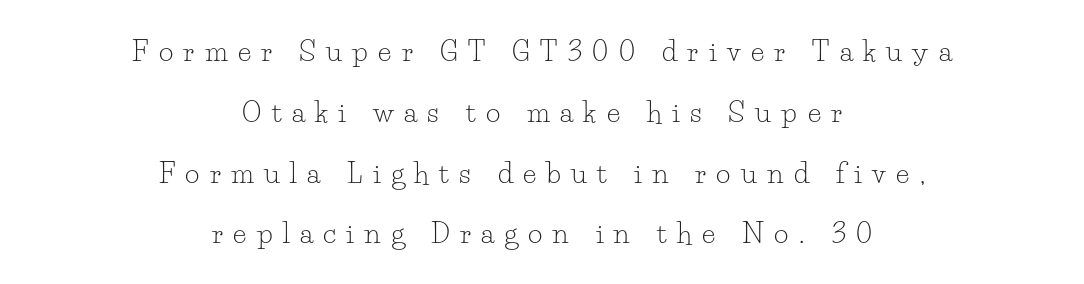
Q: Is the text bold? A: No.
Q: Is the text italic (slanted)? A: No, it is upright.
Q: Is the typeface a serif or a sans-serif typeface? A: Serif.
Q: Is the text underlined? A: No.
Q: How is the paragraph aligned? A: Centered.
Q: Is the spacing between letters normal or unusually wide? A: Unusually wide.
Q: Is the spacing between lines tight, normal or loose? A: Loose.
Q: Width (condensed, normal, or wide)? A: Normal.
Q: Stroke contrast? A: Low.
Q: x-height? A: Small.
Q: Monospaced? A: No.
